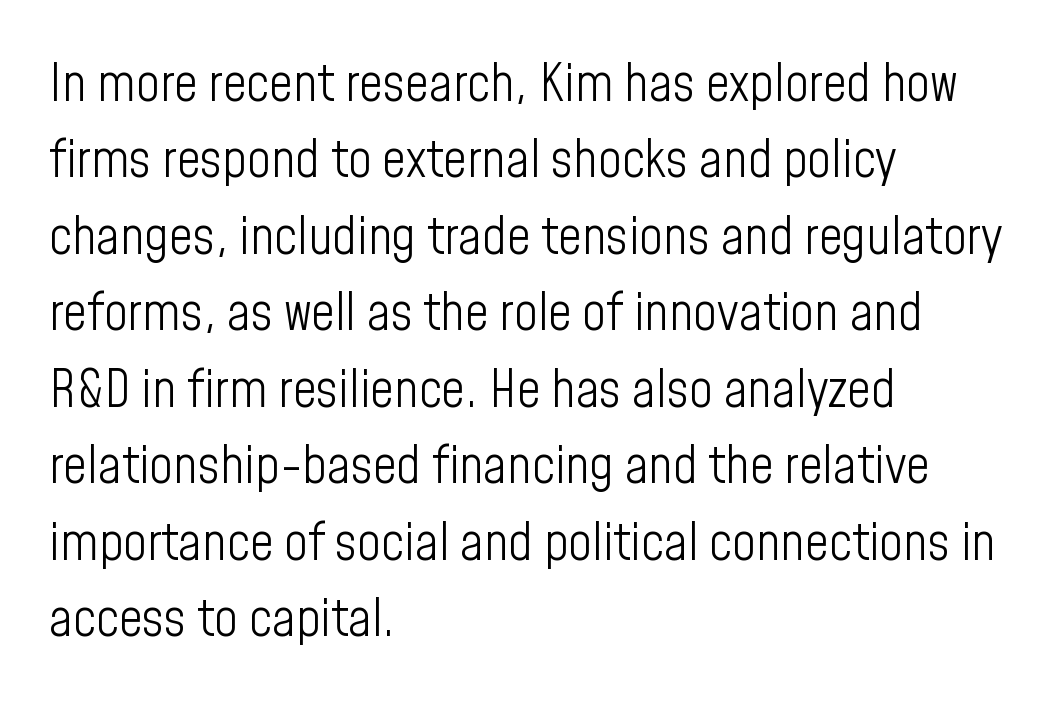
{"serif": "no", "italic": "no", "bold": "no", "weight": "light", "width": "condensed", "stroke_contrast": "low", "x_height": "medium", "monospaced": "no", "underline": "no", "align": "left", "line_spacing": "normal", "line_spacing_ratio": 1.47, "letter_spacing": "normal", "letter_spacing_em": 0.0, "glyph_px": 52}
